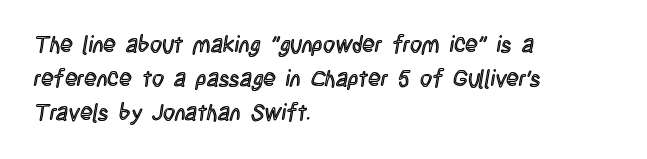
{"underline": "no", "align": "left", "line_spacing": "normal", "line_spacing_ratio": 1.48, "letter_spacing": "normal", "letter_spacing_em": 0.0, "glyph_px": 23}
